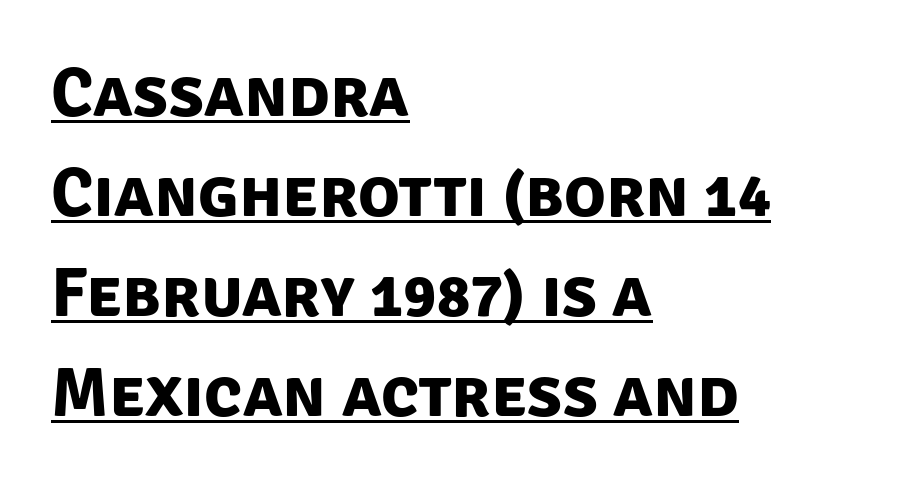
{"serif": "no", "bold": "yes", "weight": "bold", "width": "normal", "stroke_contrast": "low", "x_height": "large", "monospaced": "no", "underline": "yes", "align": "left", "line_spacing": "normal", "line_spacing_ratio": 1.45, "letter_spacing": "normal", "letter_spacing_em": 0.0, "glyph_px": 69}
